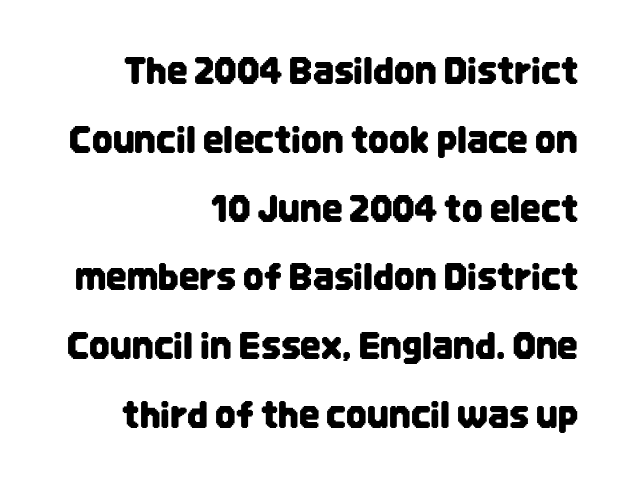
The image shows 36 px condensed sans-serif type, upright; set right-aligned, loose line spacing (1.91x), normal letter spacing, not underlined; low stroke contrast and a large x-height.
